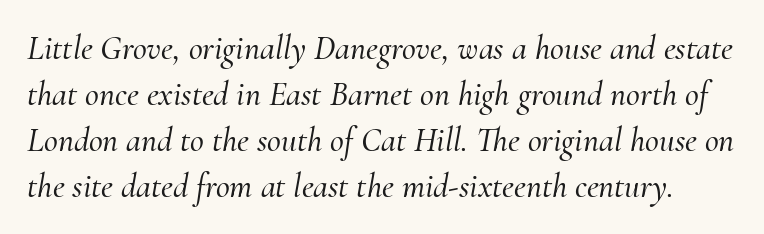
The line-height multiplier appears to be the usual default. The passage shown is not underscored anywhere. These lines were composed using italics. Characters follow at the spacing the type designer built in.
